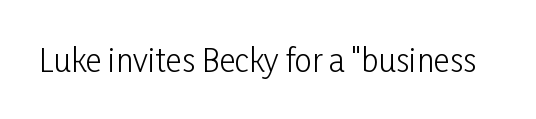
The image shows 31 px light, condensed sans-serif type, upright; set normal letter spacing, not underlined; low stroke contrast and a medium x-height.
